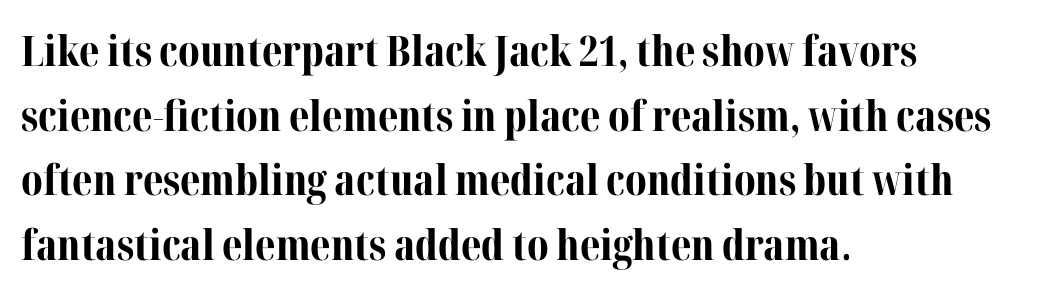
The image shows 42 px bold serif type, upright; set left-aligned, normal line spacing (1.54x), normal letter spacing, not underlined; medium stroke contrast and a medium x-height.
